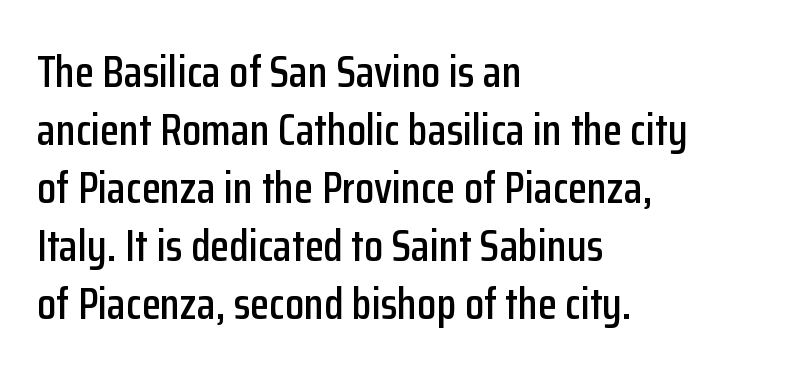
{"serif": "no", "italic": "no", "width": "condensed", "stroke_contrast": "low", "x_height": "medium", "monospaced": "no", "underline": "no", "align": "left", "line_spacing": "normal", "line_spacing_ratio": 1.32, "letter_spacing": "normal", "letter_spacing_em": 0.0, "glyph_px": 44}
